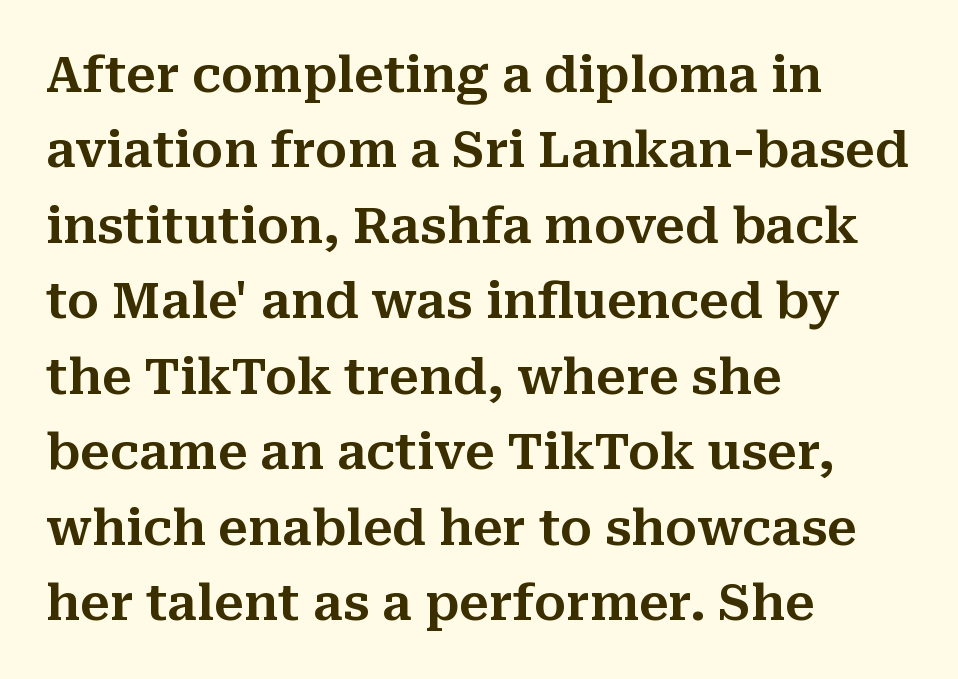
Q: Is the text italic (slanted)? A: No, it is upright.
Q: Is the typeface a serif or a sans-serif typeface? A: Serif.
Q: Is the text underlined? A: No.
Q: How is the paragraph aligned? A: Left-aligned.
Q: Is the spacing between letters normal or unusually wide? A: Normal.
Q: Is the spacing between lines tight, normal or loose? A: Normal.
Q: Width (condensed, normal, or wide)? A: Normal.
Q: Stroke contrast? A: Medium.
Q: x-height? A: Medium.
Q: Monospaced? A: No.
